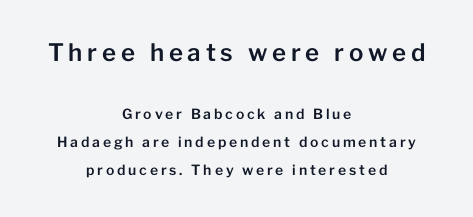
The image shows 24 px text type, upright; set centered, loose line spacing (2.02x), unusually wide letter spacing (+0.2 em), not underlined; the first (top) block is 1.71x larger.
